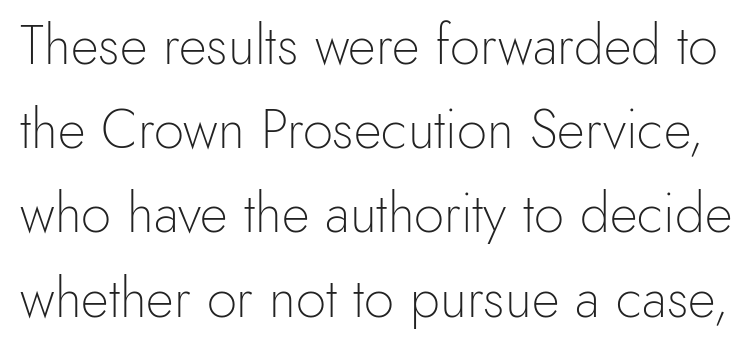
Q: Is the text bold? A: No.
Q: Is the text italic (slanted)? A: No, it is upright.
Q: Is the typeface a serif or a sans-serif typeface? A: Sans-serif.
Q: Is the text underlined? A: No.
Q: Is the spacing between letters normal or unusually wide? A: Normal.
Q: Is the spacing between lines tight, normal or loose? A: Normal.
Q: Width (condensed, normal, or wide)? A: Normal.
Q: x-height? A: Small.
Q: Monospaced? A: No.
